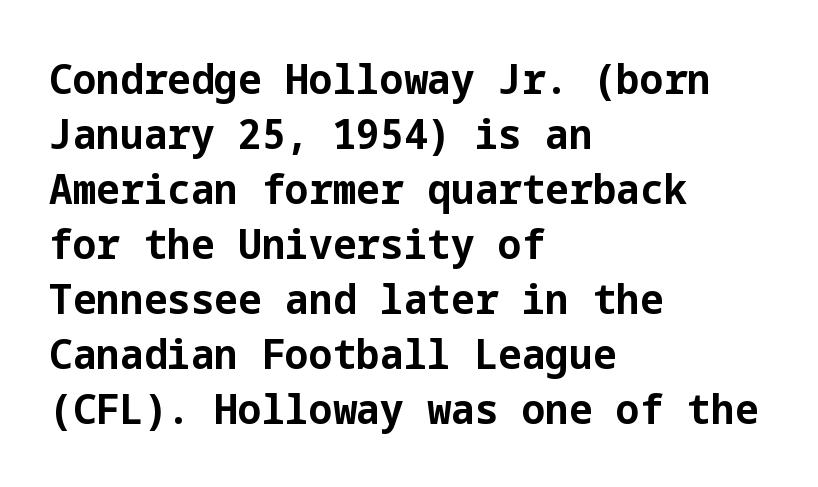
Q: Is the text bold? A: Yes.
Q: Is the text italic (slanted)? A: No, it is upright.
Q: Is the typeface a serif or a sans-serif typeface? A: Sans-serif.
Q: Is the text underlined? A: No.
Q: How is the paragraph aligned? A: Left-aligned.
Q: Is the spacing between letters normal or unusually wide? A: Normal.
Q: Is the spacing between lines tight, normal or loose? A: Normal.
Q: Width (condensed, normal, or wide)? A: Normal.
Q: Stroke contrast? A: Low.
Q: x-height? A: Medium.
